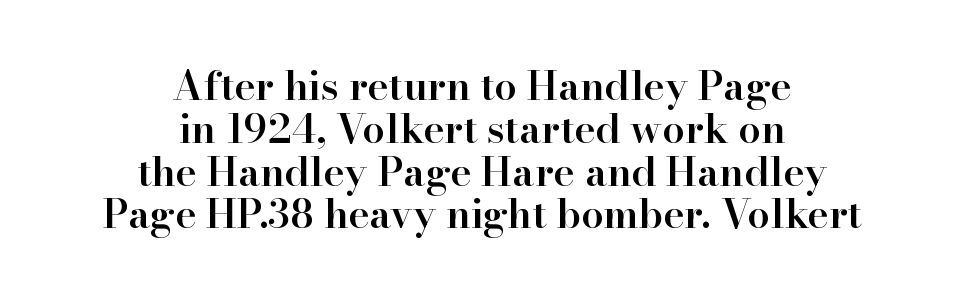
{"serif": "yes", "italic": "no", "bold": "semi", "weight": "semibold", "width": "normal", "stroke_contrast": "high", "x_height": "small", "monospaced": "no", "underline": "no", "align": "center", "line_spacing": "tight", "line_spacing_ratio": 1.07, "letter_spacing": "normal", "letter_spacing_em": 0.0, "glyph_px": 40}
